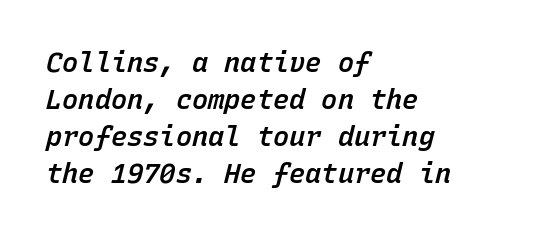
{"italic": "yes", "lean": "right", "slant_degrees": 15, "bold": "semi", "underline": "no", "align": "left", "line_spacing": "normal", "line_spacing_ratio": 1.37, "letter_spacing": "normal", "letter_spacing_em": 0.0, "glyph_px": 27}
